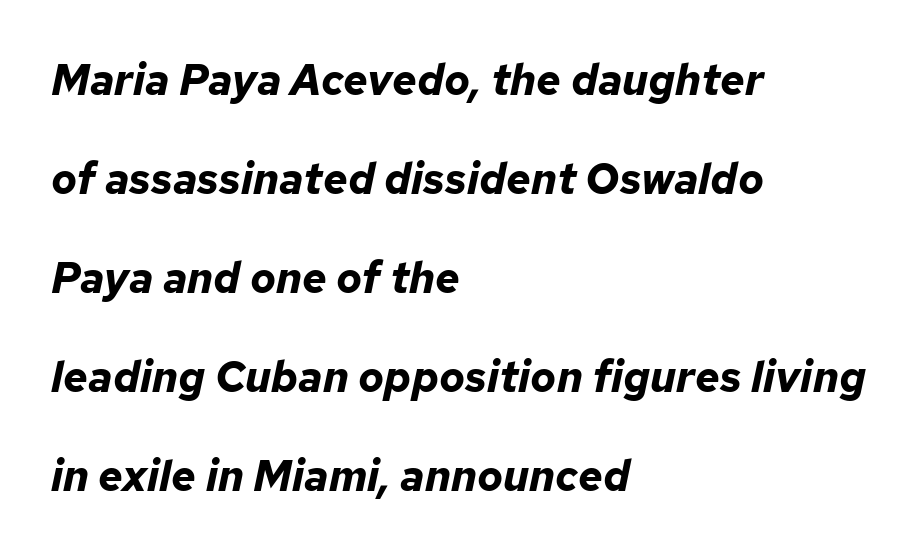
Q: Is the text bold? A: Yes.
Q: Is the text italic (slanted)? A: Yes, it leans right by about 12 degrees.
Q: Is the text underlined? A: No.
Q: How is the paragraph aligned? A: Left-aligned.
Q: Is the spacing between letters normal or unusually wide? A: Normal.
Q: Is the spacing between lines tight, normal or loose? A: Loose.
Q: Width (condensed, normal, or wide)? A: Normal.
Q: Stroke contrast? A: Low.
Q: x-height? A: Medium.
Q: Monospaced? A: No.
